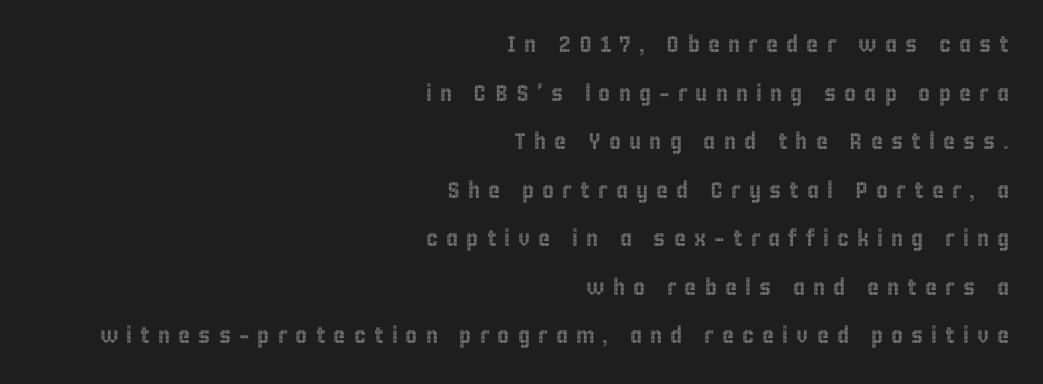
Q: Is the text italic (slanted)? A: No, it is upright.
Q: Is the text underlined? A: No.
Q: How is the paragraph aligned? A: Right-aligned.
Q: Is the spacing between letters normal or unusually wide? A: Unusually wide.
Q: Is the spacing between lines tight, normal or loose? A: Loose.
